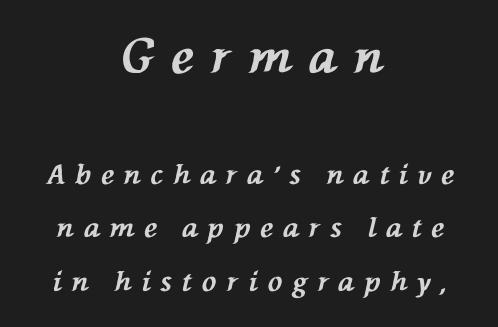
{"italic": "yes", "lean": "left", "slant_degrees": 76, "bold": "yes", "weight": "bold", "width": "normal", "stroke_contrast": "medium", "x_height": "medium", "monospaced": "no", "underline": "no", "align": "center", "line_spacing": "loose", "line_spacing_ratio": 1.97, "letter_spacing": "wide", "letter_spacing_em": 0.37, "larger_block": "first", "size_ratio": 1.74, "glyph_px": 47}
